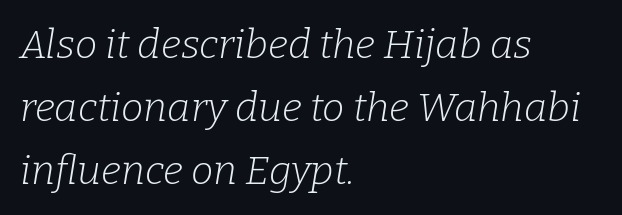
Q: Is the text bold? A: No.
Q: Is the text italic (slanted)? A: Yes, it leans right by about 9 degrees.
Q: Is the typeface a serif or a sans-serif typeface? A: Serif.
Q: Is the text underlined? A: No.
Q: How is the paragraph aligned? A: Left-aligned.
Q: Is the spacing between letters normal or unusually wide? A: Normal.
Q: Is the spacing between lines tight, normal or loose? A: Normal.
Q: Width (condensed, normal, or wide)? A: Normal.
Q: Stroke contrast? A: Low.
Q: x-height? A: Medium.
Q: Monospaced? A: No.
